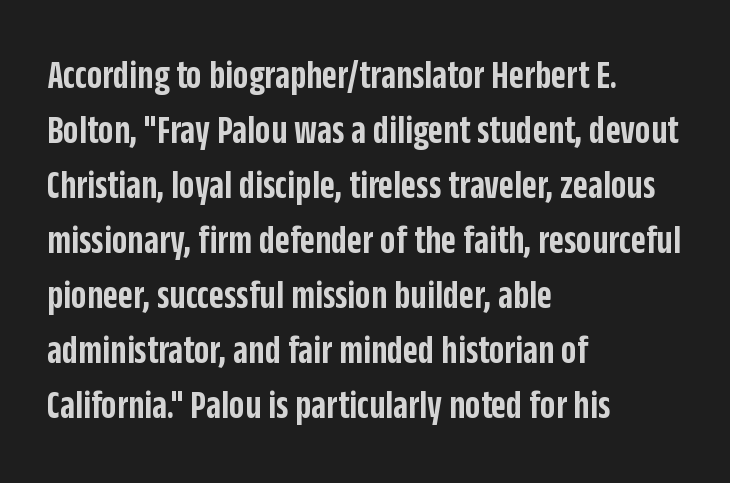
Q: Is the text bold? A: Semi-bold.
Q: Is the text italic (slanted)? A: No, it is upright.
Q: Is the typeface a serif or a sans-serif typeface? A: Sans-serif.
Q: Is the text underlined? A: No.
Q: How is the paragraph aligned? A: Left-aligned.
Q: Is the spacing between letters normal or unusually wide? A: Normal.
Q: Is the spacing between lines tight, normal or loose? A: Normal.
Q: Width (condensed, normal, or wide)? A: Condensed.
Q: Stroke contrast? A: Low.
Q: x-height? A: Large.
Q: Monospaced? A: No.
